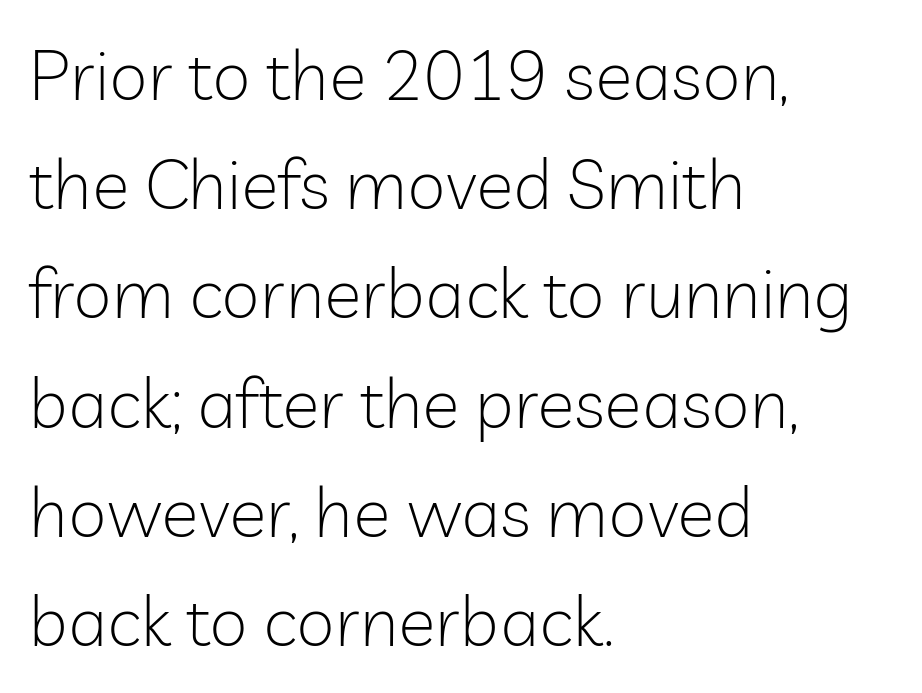
The image shows 70 px light sans-serif type, upright; set left-aligned, normal line spacing (1.56x), normal letter spacing, not underlined; low stroke contrast and a medium x-height.
